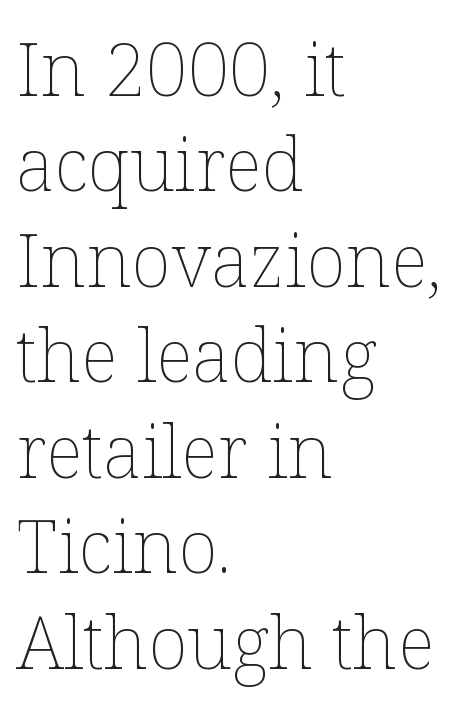
{"italic": "no", "bold": "no", "weight": "thin", "width": "normal", "stroke_contrast": "low", "x_height": "medium", "monospaced": "no", "underline": "no", "align": "left", "line_spacing": "normal", "line_spacing_ratio": 1.29, "letter_spacing": "normal", "letter_spacing_em": 0.0, "glyph_px": 74}
